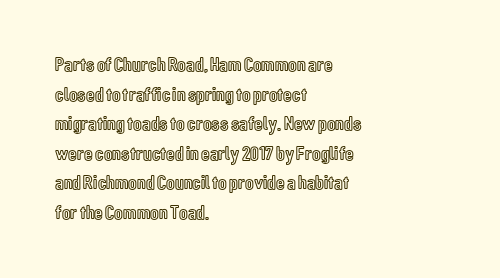
The image shows 20 px text type, upright; set left-aligned, normal line spacing (1.48x), normal letter spacing, not underlined.
